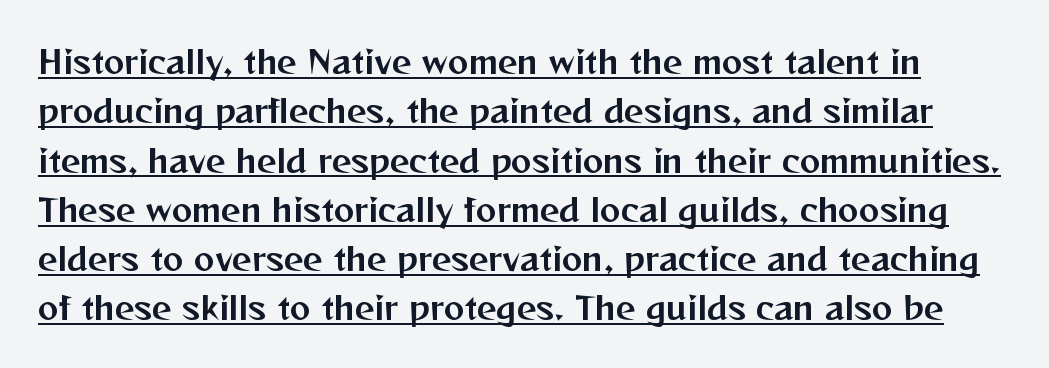
Q: Is the text italic (slanted)? A: No, it is upright.
Q: Is the typeface a serif or a sans-serif typeface? A: Sans-serif.
Q: Is the text underlined? A: Yes.
Q: Is the spacing between letters normal or unusually wide? A: Normal.
Q: Is the spacing between lines tight, normal or loose? A: Normal.
Q: Width (condensed, normal, or wide)? A: Normal.
Q: Stroke contrast? A: Medium.
Q: x-height? A: Medium.
Q: Monospaced? A: No.
